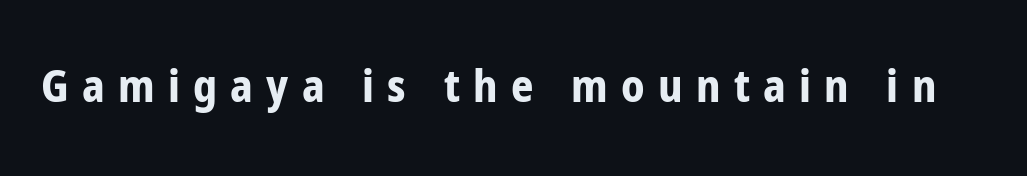
The words here are not underlined. Observe the absence of serifs on each vertical stroke in this sample. Upright lettering throughout. Does the weight exceed regular? Yes, all the way to bold.
